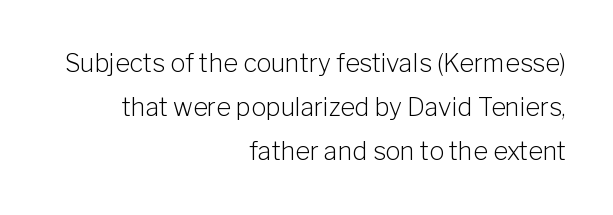
Short and long lines alike share a common ending point at right. The specimen omits any rule beneath the text block's lines. No extra ink here — the face is not bold. Spacing between characters is what you'd get straight out of the box. If you drew a line through each stem, it would be perfectly vertical.
